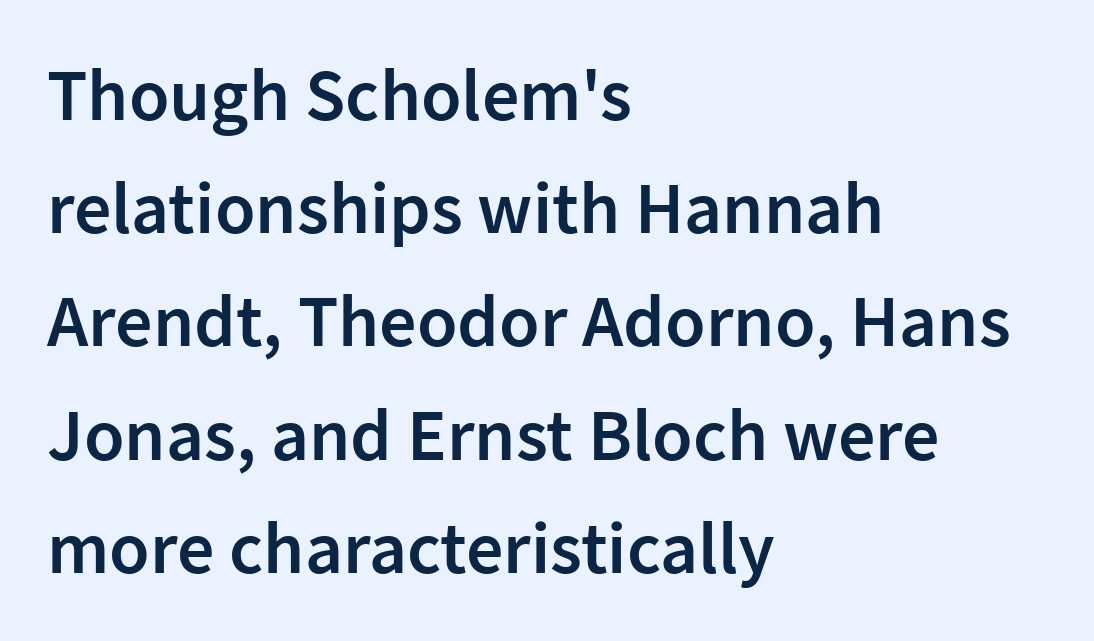
Type without underlining. Each letter keeps its own natural width here, so spacing adapts to shape. In terms of letterspacing, this is plain default setting. The face used here is a semibold: visibly heavier than regular, lighter than bold. Ordinary non-slanted type is in use.
